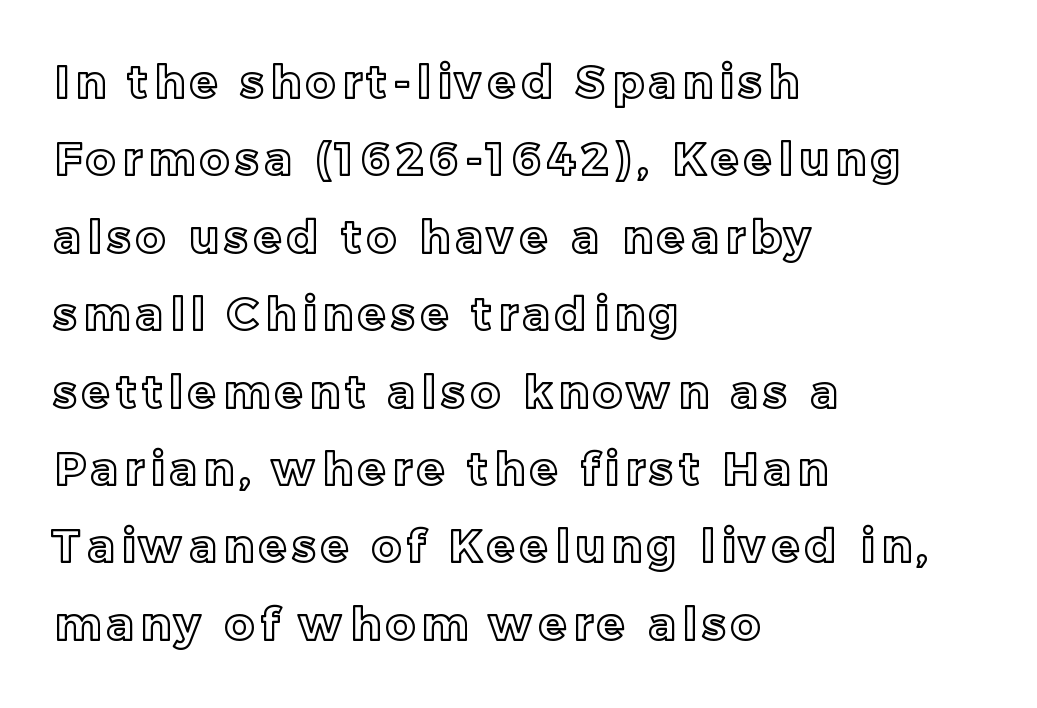
Plain, unruled lines of type. Spacing verdict: proportional, widths tailored to each character. The compositor pushed each line to the left boundary. Is there any slant? The stems are plumb.
